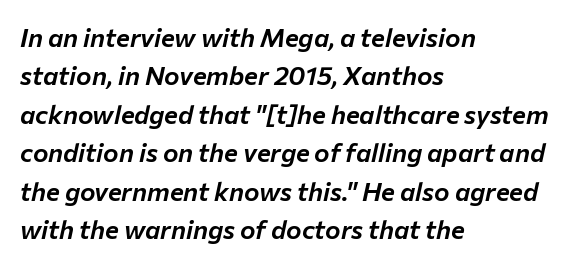
The image shows 26 px text type, italic (leaning right); set left-aligned, normal line spacing (1.48x), normal letter spacing, not underlined.
